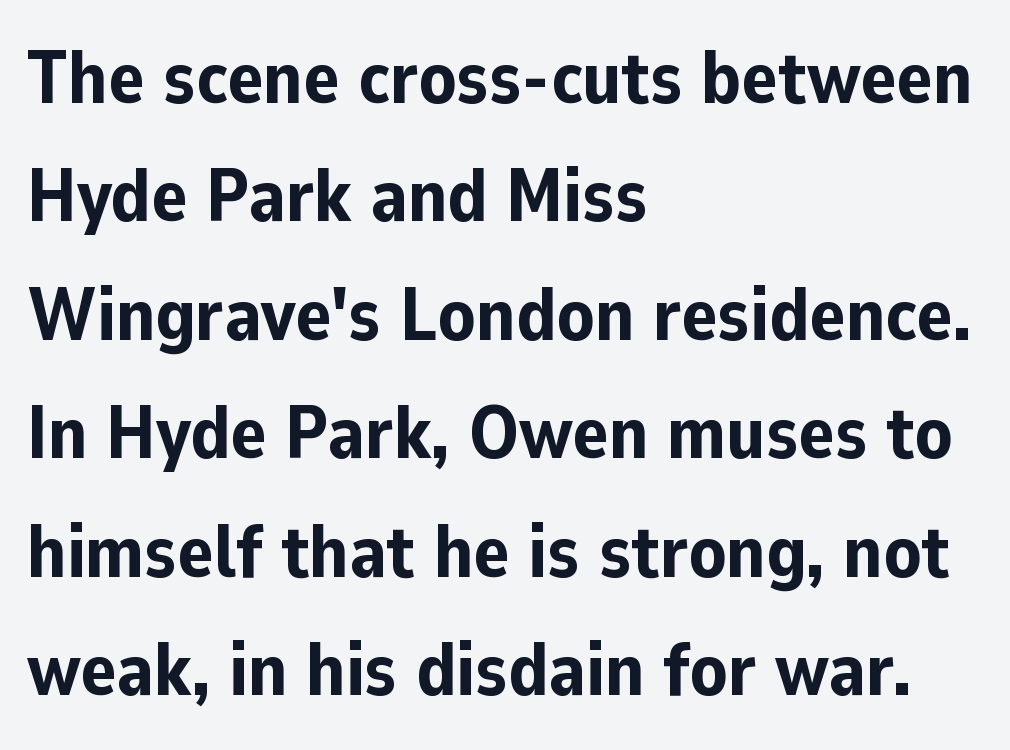
{"serif": "no", "italic": "no", "bold": "yes", "weight": "bold", "width": "normal", "stroke_contrast": "low", "x_height": "medium", "monospaced": "no", "underline": "no", "align": "left", "line_spacing": "normal", "line_spacing_ratio": 1.58, "letter_spacing": "normal", "letter_spacing_em": 0.0, "glyph_px": 75}
